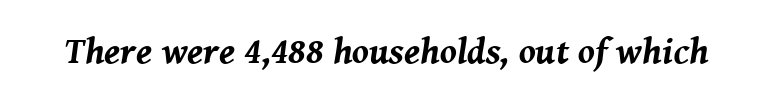
The image shows 37 px bold type, italic (leaning right); set normal letter spacing, not underlined; medium stroke contrast and a medium x-height.
